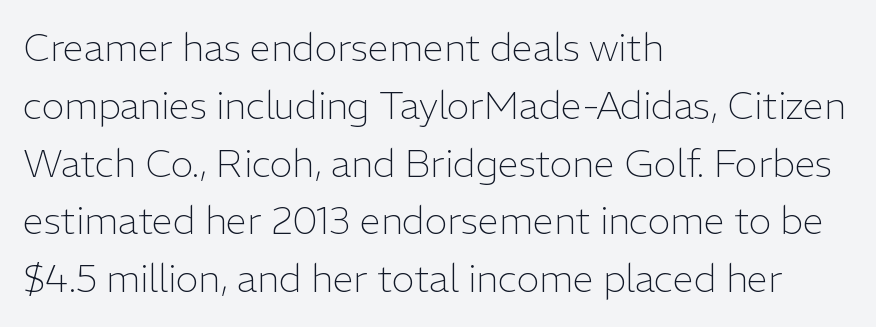
Q: Is the text bold? A: No.
Q: Is the text italic (slanted)? A: No, it is upright.
Q: Is the typeface a serif or a sans-serif typeface? A: Sans-serif.
Q: Is the text underlined? A: No.
Q: How is the paragraph aligned? A: Left-aligned.
Q: Is the spacing between letters normal or unusually wide? A: Normal.
Q: Is the spacing between lines tight, normal or loose? A: Normal.
Q: Width (condensed, normal, or wide)? A: Normal.
Q: Stroke contrast? A: Low.
Q: x-height? A: Medium.
Q: Monospaced? A: No.
